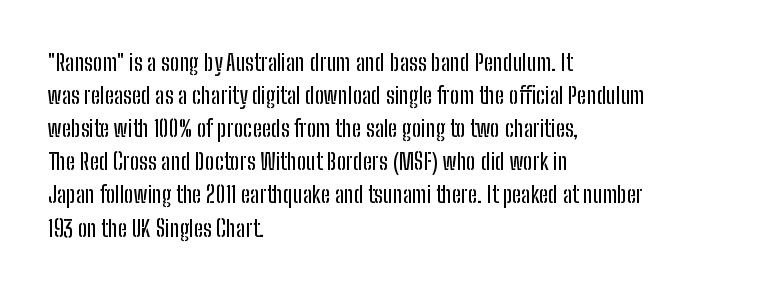
{"italic": "no", "underline": "no", "align": "left", "line_spacing": "normal", "line_spacing_ratio": 1.44, "letter_spacing": "normal", "letter_spacing_em": 0.0, "glyph_px": 23}
